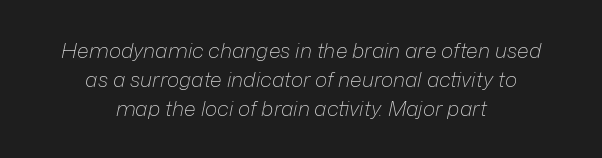
{"italic": "yes", "lean": "right", "slant_degrees": 12, "bold": "no", "underline": "no", "align": "center", "line_spacing": "normal", "line_spacing_ratio": 1.37, "letter_spacing": "normal", "letter_spacing_em": 0.0, "glyph_px": 21}
